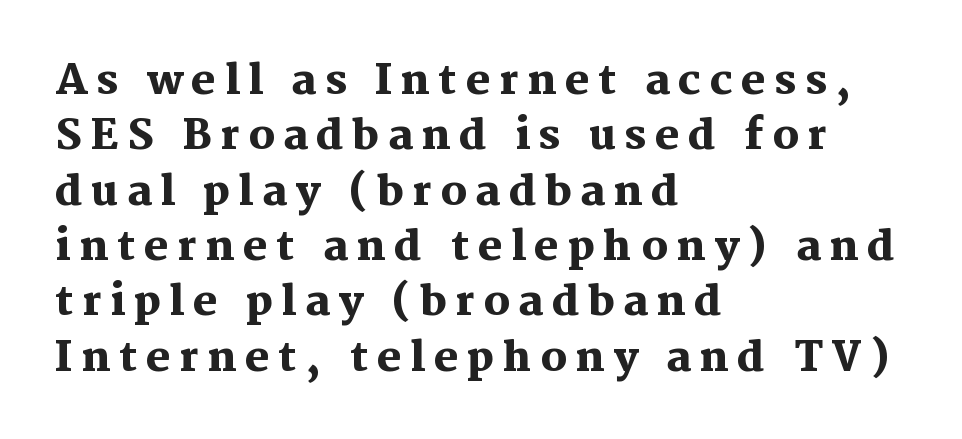
Q: Is the text bold? A: Yes.
Q: Is the text italic (slanted)? A: No, it is upright.
Q: Is the typeface a serif or a sans-serif typeface? A: Serif.
Q: Is the text underlined? A: No.
Q: How is the paragraph aligned? A: Left-aligned.
Q: Is the spacing between letters normal or unusually wide? A: Unusually wide.
Q: Is the spacing between lines tight, normal or loose? A: Normal.
Q: Width (condensed, normal, or wide)? A: Normal.
Q: Stroke contrast? A: Medium.
Q: x-height? A: Medium.
Q: Monospaced? A: No.
